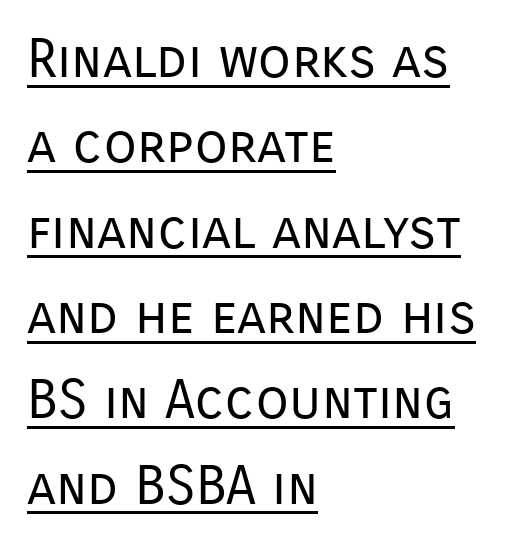
Q: Is the text bold? A: No.
Q: Is the text italic (slanted)? A: No, it is upright.
Q: Is the typeface a serif or a sans-serif typeface? A: Sans-serif.
Q: Is the text underlined? A: Yes.
Q: How is the paragraph aligned? A: Left-aligned.
Q: Is the spacing between letters normal or unusually wide? A: Normal.
Q: Is the spacing between lines tight, normal or loose? A: Normal.
Q: Width (condensed, normal, or wide)? A: Normal.
Q: Stroke contrast? A: Low.
Q: x-height? A: Medium.
Q: Monospaced? A: No.
